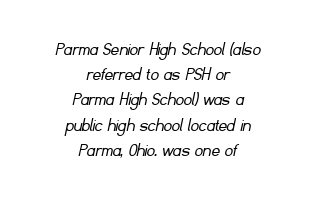
The image shows 20 px text type; set centered, normal line spacing (1.26x), normal letter spacing, not underlined.
